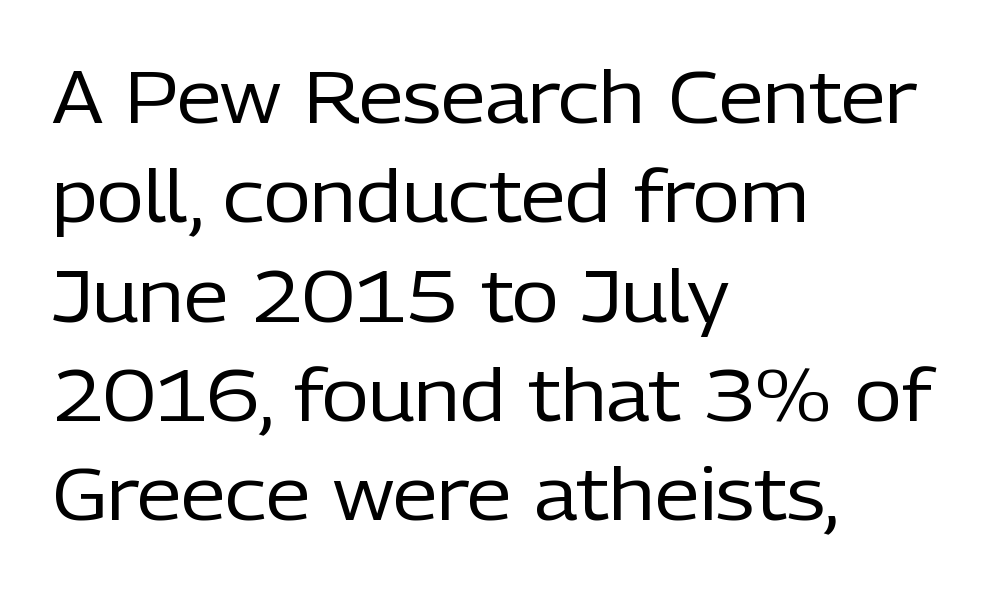
{"serif": "no", "italic": "no", "bold": "no", "weight": "regular", "width": "normal", "stroke_contrast": "low", "x_height": "medium", "monospaced": "no", "underline": "no", "align": "left", "line_spacing": "normal", "line_spacing_ratio": 1.36, "letter_spacing": "normal", "letter_spacing_em": 0.0, "glyph_px": 73}
